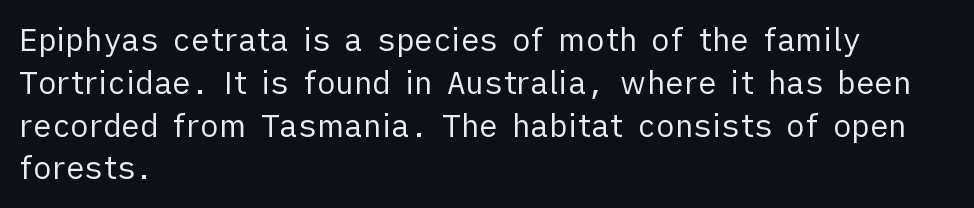
The image shows 31 px regular-weight sans-serif type, upright; set left-aligned, normal line spacing (1.38x), normal letter spacing, not underlined; low stroke contrast and a medium x-height.
